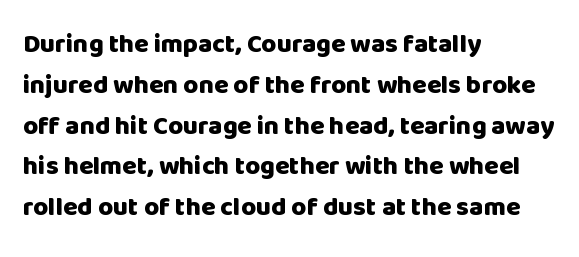
{"italic": "no", "bold": "yes", "underline": "no", "align": "left", "line_spacing": "normal", "line_spacing_ratio": 1.57, "letter_spacing": "normal", "letter_spacing_em": 0.0, "glyph_px": 26}
